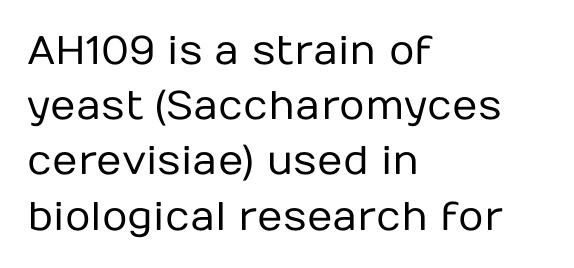
On a weight scale, this lands at 450 or below. Examine the stroke ends and you'll find no serifs. These lines are rendered in a variable-pitch font. Underline: absent.
